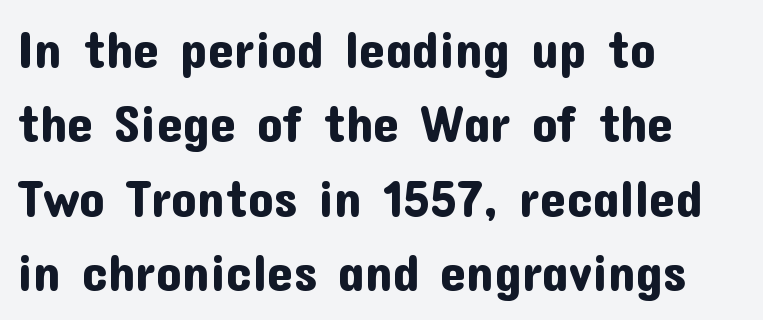
The image shows 52 px sans-serif type, upright; set left-aligned, normal line spacing (1.43x), normal letter spacing, not underlined; low stroke contrast and a medium x-height.
